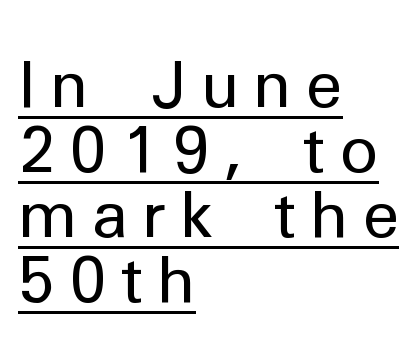
{"serif": "no", "italic": "no", "bold": "no", "weight": "regular", "width": "normal", "stroke_contrast": "low", "x_height": "medium", "monospaced": "no", "underline": "yes", "align": "left", "line_spacing": "tight", "line_spacing_ratio": 1.0, "letter_spacing": "wide", "letter_spacing_em": 0.21, "glyph_px": 65}
